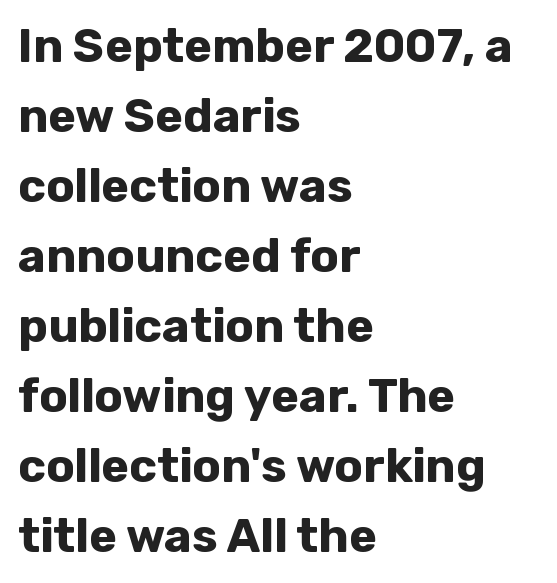
{"serif": "no", "italic": "no", "bold": "yes", "weight": "bold", "width": "normal", "stroke_contrast": "low", "x_height": "medium", "monospaced": "no", "underline": "no", "align": "left", "line_spacing": "normal", "line_spacing_ratio": 1.49, "letter_spacing": "normal", "letter_spacing_em": 0.0, "glyph_px": 47}
